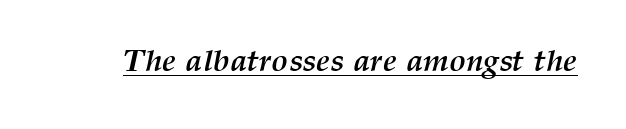
Q: Is the text bold? A: Yes.
Q: Is the text italic (slanted)? A: Yes, it leans right by about 12 degrees.
Q: Is the text underlined? A: Yes.
Q: Is the spacing between letters normal or unusually wide? A: Normal.
Q: Width (condensed, normal, or wide)? A: Normal.
Q: Stroke contrast? A: Medium.
Q: x-height? A: Medium.
Q: Monospaced? A: No.
